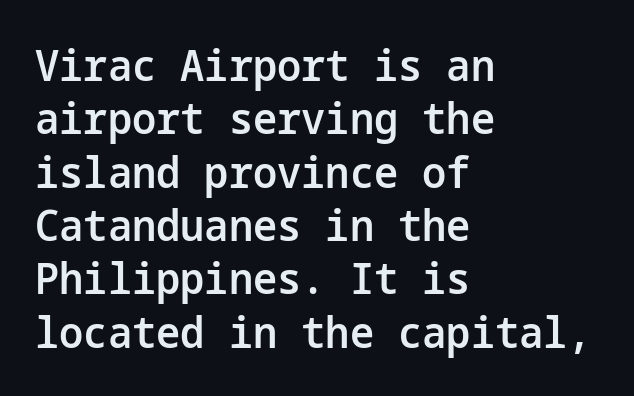
{"serif": "no", "italic": "no", "bold": "semi", "weight": "semibold", "width": "normal", "stroke_contrast": "low", "x_height": "medium", "underline": "no", "align": "left", "line_spacing_ratio": 1.24, "letter_spacing": "normal", "letter_spacing_em": 0.0, "glyph_px": 43}
